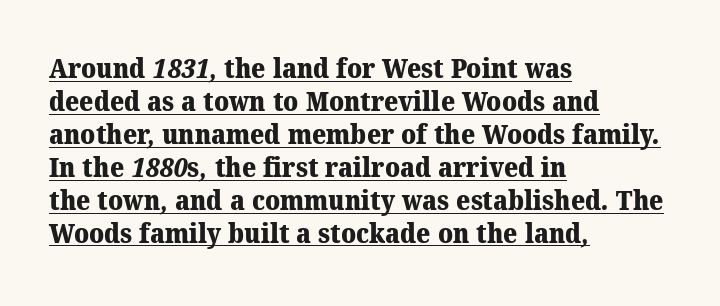
Q: Is the text bold? A: Yes.
Q: Is the text underlined? A: Yes.
Q: How is the paragraph aligned? A: Left-aligned.
Q: Is the spacing between letters normal or unusually wide? A: Normal.
